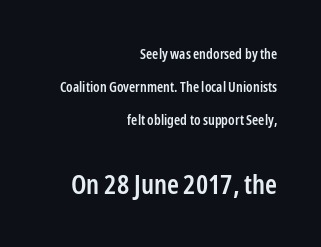
The typesetting leans somewhat heavy: a semibold. The designer dialed line spacing up above the default. Glance below the letters and you will spot only blank space. The typesetter chose a ragged-left arrangement here.
